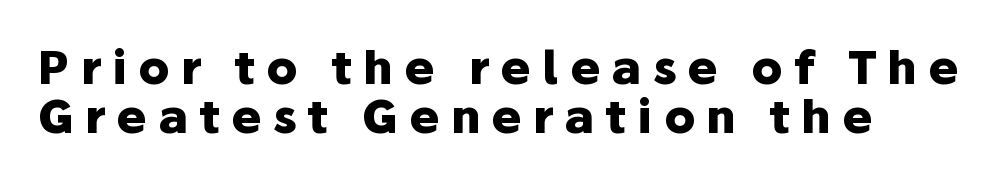
Q: Is the text bold? A: Yes.
Q: Is the text italic (slanted)? A: No, it is upright.
Q: Is the typeface a serif or a sans-serif typeface? A: Sans-serif.
Q: Is the text underlined? A: No.
Q: Is the spacing between letters normal or unusually wide? A: Unusually wide.
Q: Is the spacing between lines tight, normal or loose? A: Tight.
Q: Width (condensed, normal, or wide)? A: Normal.
Q: Stroke contrast? A: Low.
Q: x-height? A: Medium.
Q: Monospaced? A: No.
